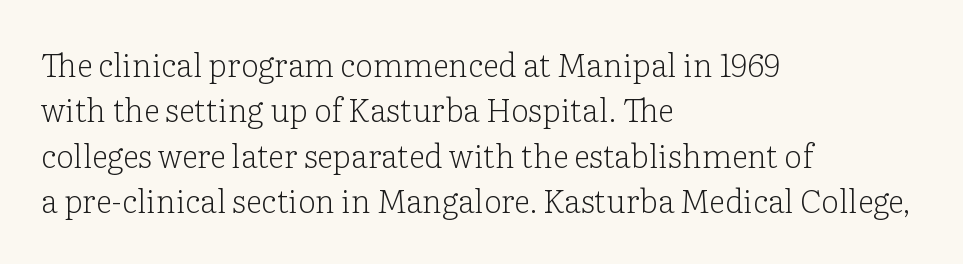
Is this a fixed-width face? No — the glyphs have proportional, varying widths. This is not heavy type; no bold has been used. Check where the strokes stop: tiny serifs finish them off. The words here are not underlined. Quick note: not italic, upright.
